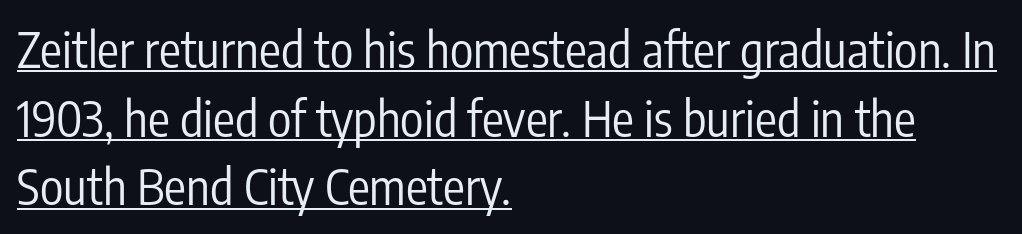
The image shows 49 px regular-weight, condensed sans-serif type, upright; set left-aligned, normal line spacing (1.4x), normal letter spacing, underlined; low stroke contrast and a medium x-height.
